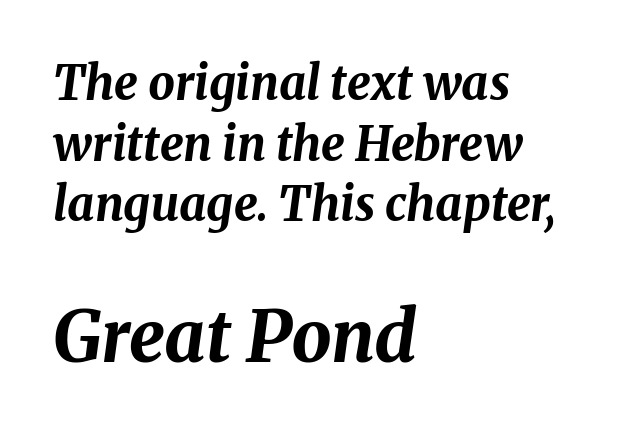
{"italic": "yes", "lean": "right", "slant_degrees": 8, "bold": "yes", "weight": "bold", "width": "normal", "stroke_contrast": "medium", "x_height": "medium", "monospaced": "no", "underline": "no", "align": "left", "line_spacing": "normal", "line_spacing_ratio": 1.29, "letter_spacing": "normal", "letter_spacing_em": 0.0, "larger_block": "second", "size_ratio": 1.51, "glyph_px": 71}
